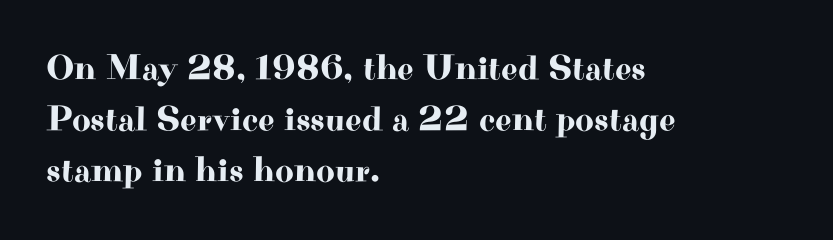
{"serif": "yes", "italic": "no", "width": "wide", "stroke_contrast": "high", "x_height": "small", "monospaced": "no", "underline": "no", "align": "left", "line_spacing": "normal", "line_spacing_ratio": 1.41, "letter_spacing": "normal", "letter_spacing_em": 0.0, "glyph_px": 36}
